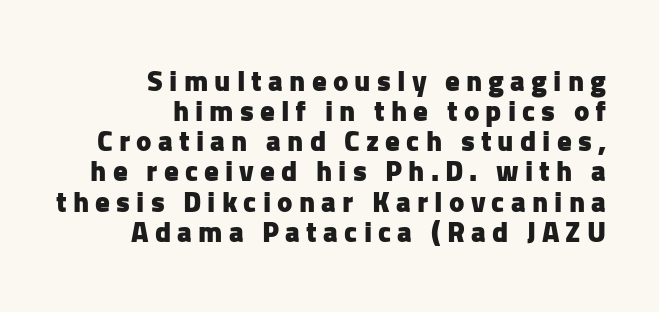
The image shows 29 px heavy sans-serif type, upright; set right-aligned, tight line spacing (1.04x), unusually wide letter spacing (+0.21 em), not underlined; low stroke contrast and a medium x-height.
